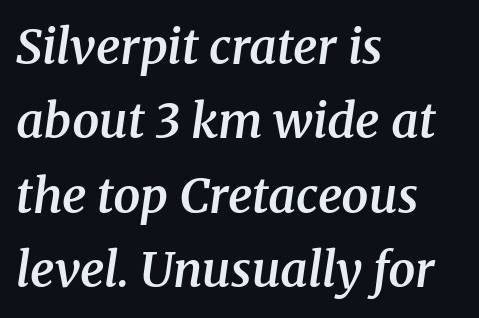
Q: Is the text bold? A: Semi-bold.
Q: Is the text italic (slanted)? A: Yes, it leans right by about 8 degrees.
Q: Is the typeface a serif or a sans-serif typeface? A: Serif.
Q: Is the text underlined? A: No.
Q: How is the paragraph aligned? A: Left-aligned.
Q: Is the spacing between letters normal or unusually wide? A: Normal.
Q: Is the spacing between lines tight, normal or loose? A: Normal.
Q: Width (condensed, normal, or wide)? A: Normal.
Q: Stroke contrast? A: Medium.
Q: x-height? A: Medium.
Q: Monospaced? A: No.
